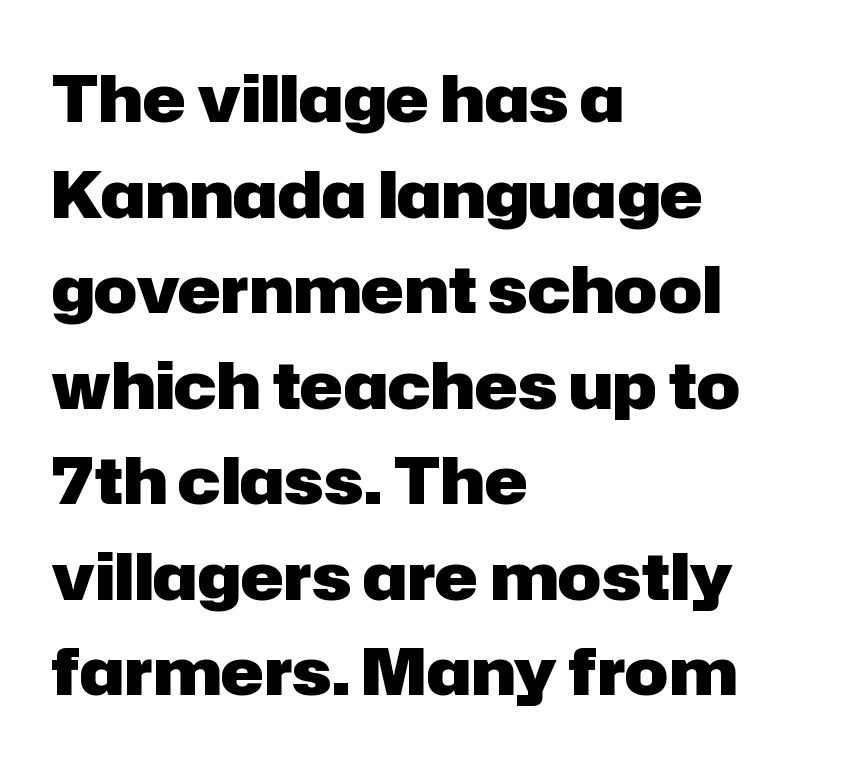
Honestly, the row spacing looks completely unremarkable. It's the straight-up-and-down kind of type. The paragraph shown leans on its left margin. The face used here is proportionally spaced, like ordinary book or web type. Letter spacing: default.
